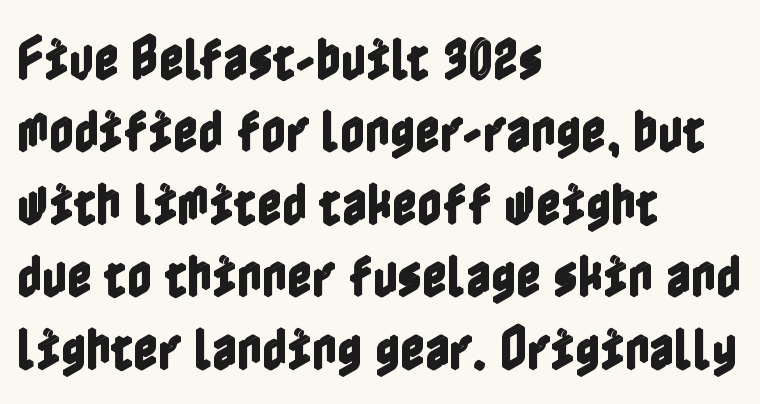
Q: Is the text italic (slanted)? A: No, it is upright.
Q: Is the text underlined? A: No.
Q: How is the paragraph aligned? A: Left-aligned.
Q: Is the spacing between letters normal or unusually wide? A: Normal.
Q: Is the spacing between lines tight, normal or loose? A: Normal.
Q: Width (condensed, normal, or wide)? A: Condensed.
Q: x-height? A: Medium.
